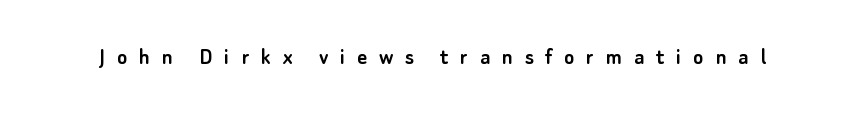
Q: Is the text italic (slanted)? A: No, it is upright.
Q: Is the text underlined? A: No.
Q: Is the spacing between letters normal or unusually wide? A: Unusually wide.
